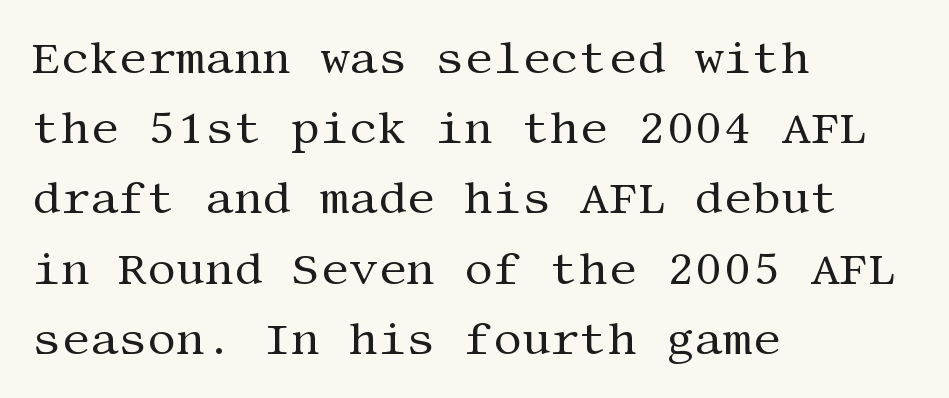
Q: Is the text bold? A: No.
Q: Is the text italic (slanted)? A: No, it is upright.
Q: Is the typeface a serif or a sans-serif typeface? A: Serif.
Q: Is the text underlined? A: No.
Q: How is the paragraph aligned? A: Left-aligned.
Q: Is the spacing between letters normal or unusually wide? A: Normal.
Q: Is the spacing between lines tight, normal or loose? A: Normal.
Q: Width (condensed, normal, or wide)? A: Normal.
Q: Stroke contrast? A: Medium.
Q: x-height? A: Large.
